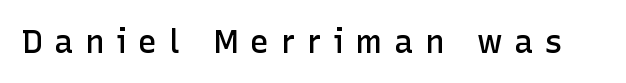
The image shows 32 px semibold sans-serif type, upright; set unusually wide letter spacing (+0.36 em), not underlined; low stroke contrast and a medium x-height.
